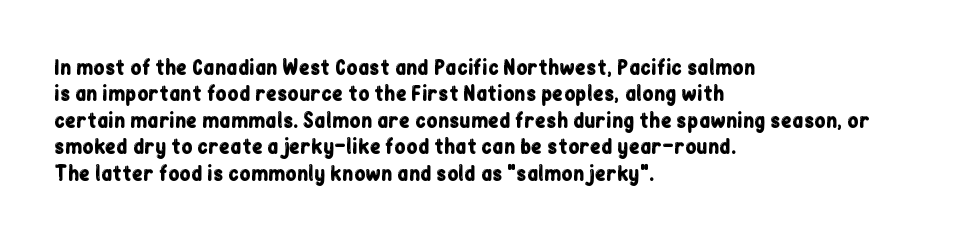
{"italic": "no", "underline": "no", "align": "left", "line_spacing": "normal", "line_spacing_ratio": 1.32, "letter_spacing": "normal", "letter_spacing_em": 0.0, "glyph_px": 20}
